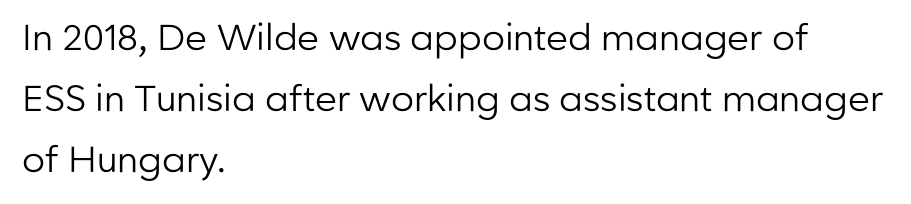
The image shows 36 px regular-weight sans-serif type, upright; set left-aligned, normal line spacing (1.7x), normal letter spacing, not underlined; low stroke contrast and a medium x-height.
